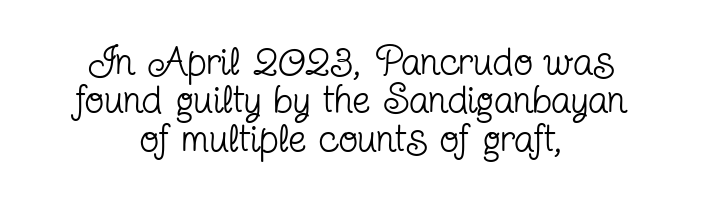
Font category for this specimen: serif. The lines are packed closely together with very little leading. The lines in this sample share a center point and differ in where they start and stop. This is not heavy type; no bold has been used. Style check: upright. The space directly below the letters is spotless.
